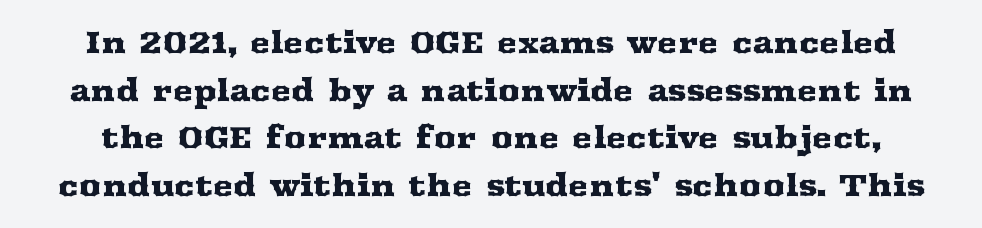
Nobody touched the tracking dial on this one. Is this a fixed-width face? No — the glyphs have proportional, varying widths. No italicization has been applied; the sample stays upright. The text was rendered using a seriffed face with decorative stroke endings. Plain, unruled lines of type.
